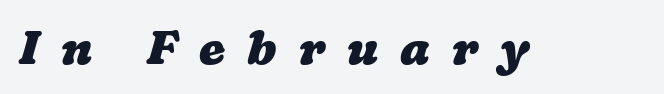
The image shows 47 px heavy, wide type; set unusually wide letter spacing (+0.47 em), not underlined; low stroke contrast and a medium x-height.
